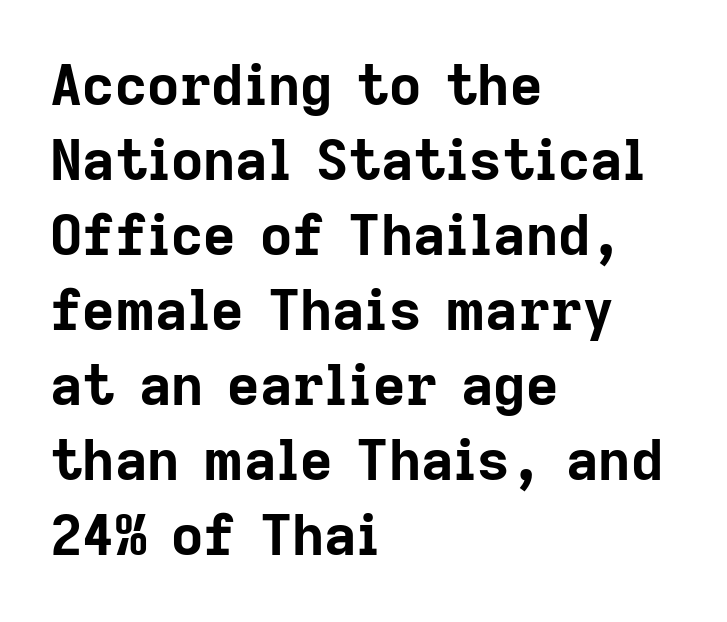
Q: Is the text bold? A: Yes.
Q: Is the text italic (slanted)? A: No, it is upright.
Q: Is the typeface a serif or a sans-serif typeface? A: Sans-serif.
Q: Is the text underlined? A: No.
Q: How is the paragraph aligned? A: Left-aligned.
Q: Is the spacing between letters normal or unusually wide? A: Normal.
Q: Is the spacing between lines tight, normal or loose? A: Normal.
Q: Width (condensed, normal, or wide)? A: Normal.
Q: Stroke contrast? A: Low.
Q: x-height? A: Medium.
Q: Monospaced? A: No.
